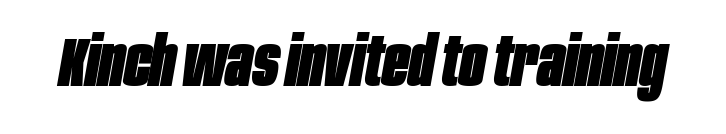
Q: Is the text bold? A: Yes.
Q: Is the text italic (slanted)? A: Yes, it leans right by about 10 degrees.
Q: Is the text underlined? A: No.
Q: Is the spacing between letters normal or unusually wide? A: Normal.
Q: Width (condensed, normal, or wide)? A: Condensed.
Q: Stroke contrast? A: Low.
Q: x-height? A: Large.
Q: Monospaced? A: No.
